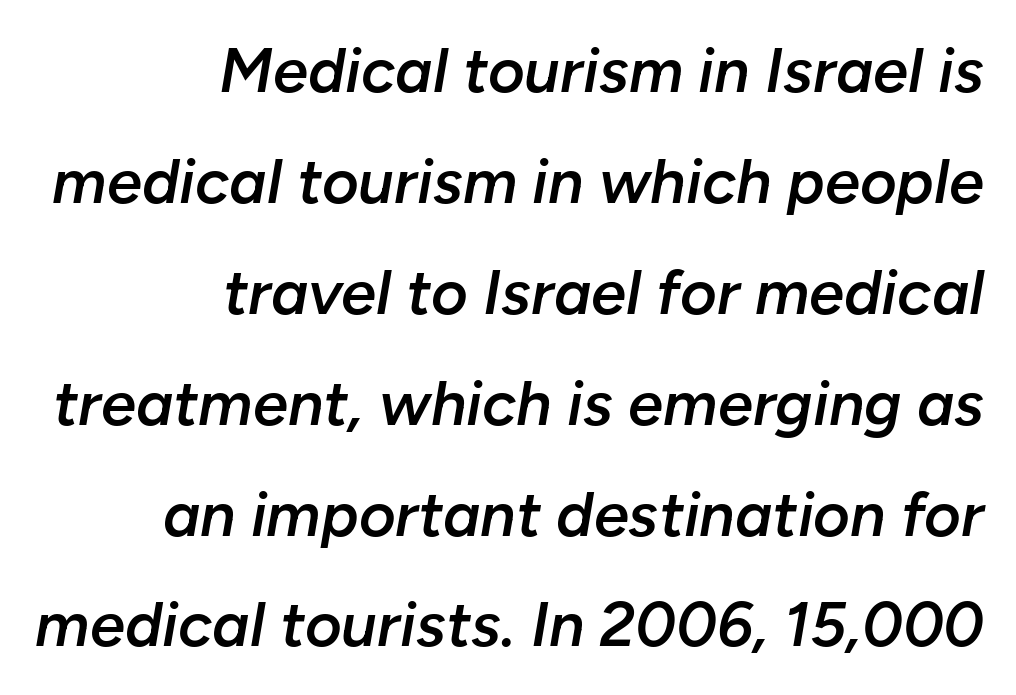
Typeset ragged left — the right edge is the straight one. Each word holds together tightly as a unit, with standard inter-letter gaps. When letters slant like this, we call the style italic. Compared with an ordinary text face, these strokes are moderately heavier — a semibold.
